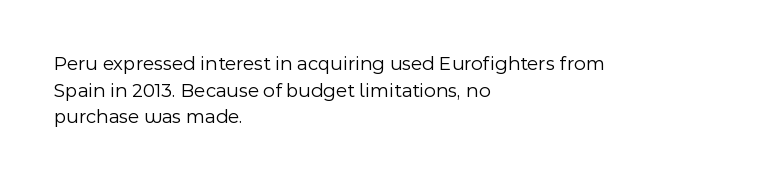
Does the copy run flush right? No — it runs flush left. The block of text has a typical density, with ordinary space between rows. This sample uses plain, unmodified letter spacing. The zone under the glyphs is completely vacant. A roman cut, with each character standing at attention. Stem width sits at or under what a default text font uses.
